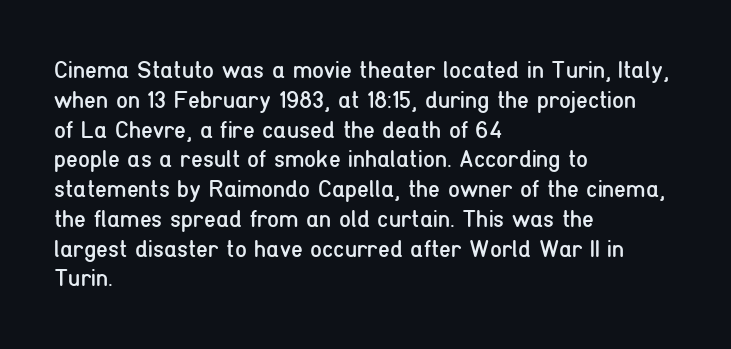
The image shows 24 px text type, upright; set left-aligned, line spacing 1.24x, normal letter spacing, not underlined.
